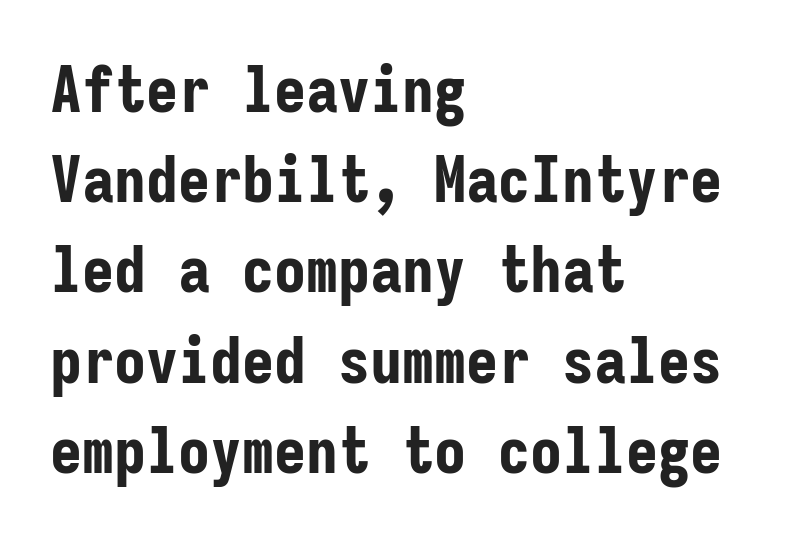
Honestly, the letter spacing is just normal — you wouldn't notice it. Compared with an ordinary text face, these strokes are far heavier — a full bold. Notice how descenders clear the ascenders below comfortably — that's standard leading. Is this a sans? Yes — the strokes have no serifs. If you drew a ruler down the left edge, every line would touch it.
